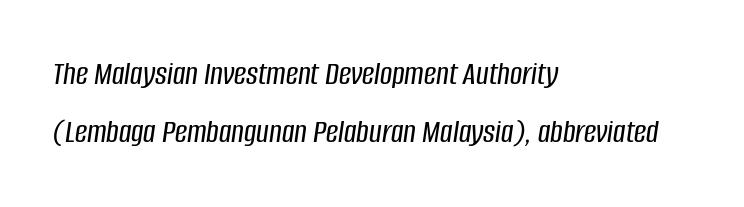
Q: Is the text italic (slanted)? A: Yes, it leans right by about 8 degrees.
Q: Is the text underlined? A: No.
Q: How is the paragraph aligned? A: Left-aligned.
Q: Is the spacing between letters normal or unusually wide? A: Normal.
Q: Width (condensed, normal, or wide)? A: Condensed.
Q: Stroke contrast? A: Low.
Q: x-height? A: Large.
Q: Monospaced? A: No.
